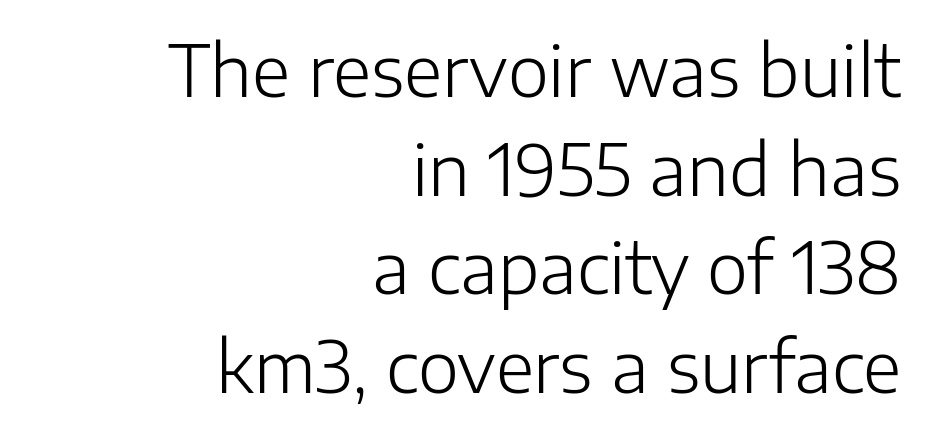
Nothing unusual about the tracking: characters are spaced as the font intends. The lines in this sample share a right terminus and differ only in where they begin. The letters advance in unequal steps, a hallmark of proportional type. Horizontal bands of white between lines are of average thickness. Notice how the stems are strictly vertical — no italics here.
